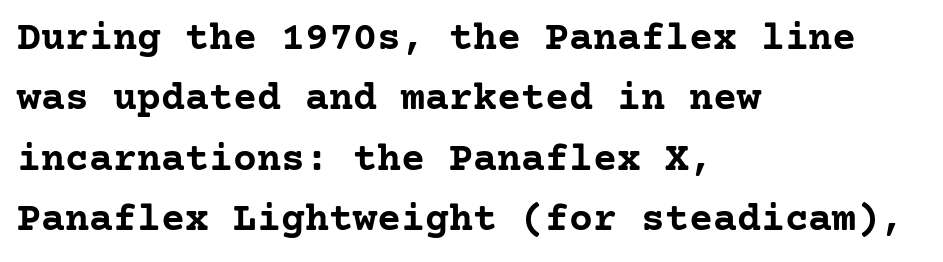
Q: Is the text bold? A: Yes.
Q: Is the text italic (slanted)? A: No, it is upright.
Q: Is the typeface a serif or a sans-serif typeface? A: Serif.
Q: Is the text underlined? A: No.
Q: How is the paragraph aligned? A: Left-aligned.
Q: Is the spacing between letters normal or unusually wide? A: Normal.
Q: Is the spacing between lines tight, normal or loose? A: Normal.
Q: Width (condensed, normal, or wide)? A: Normal.
Q: Stroke contrast? A: Low.
Q: x-height? A: Medium.
